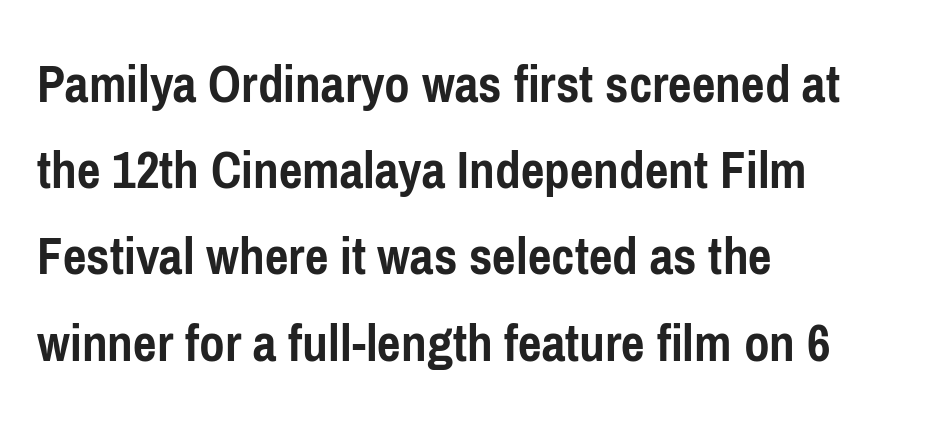
Nothing sits at the stroke ends, so this counts as sans-serif. The specimen reads as upright at a glance. The glyphs are unaccompanied by any horizontal stroke below them. Short note: letters normally spaced.
